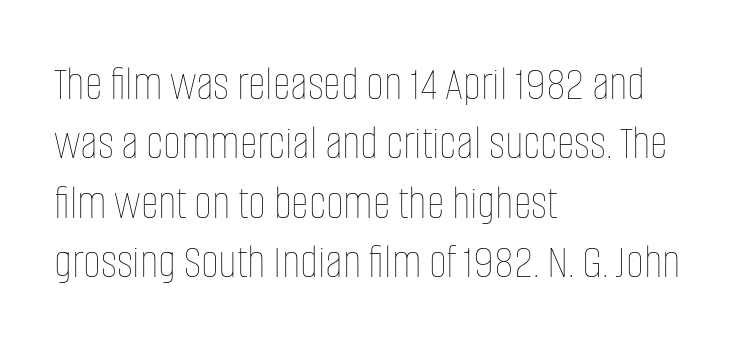
{"italic": "no", "bold": "no", "weight": "thin", "width": "condensed", "stroke_contrast": "low", "x_height": "large", "monospaced": "no", "underline": "no", "align": "left", "line_spacing_ratio": 1.21, "letter_spacing": "normal", "letter_spacing_em": 0.0, "glyph_px": 49}
